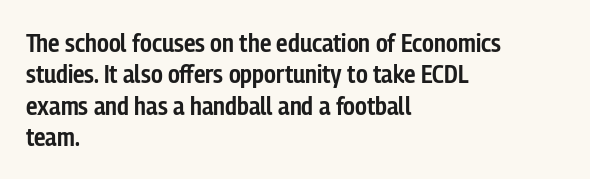
The image shows 26 px text type, upright; set left-aligned, line spacing 1.21x, normal letter spacing, not underlined.
